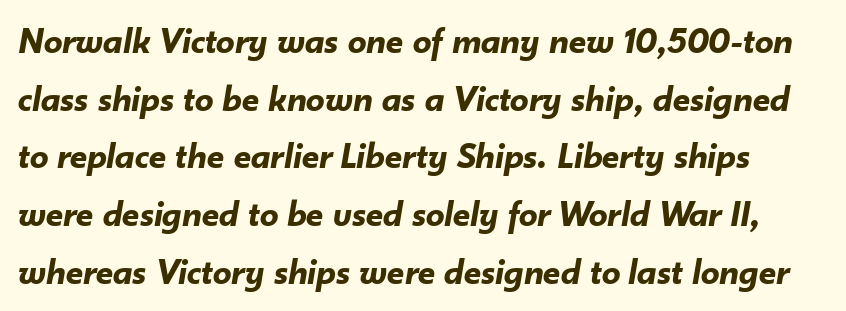
{"italic": "yes", "lean": "right", "slant_degrees": 10, "bold": "yes", "weight": "bold", "width": "normal", "stroke_contrast": "low", "x_height": "small", "monospaced": "no", "underline": "no", "line_spacing": "normal", "line_spacing_ratio": 1.56, "letter_spacing": "normal", "letter_spacing_em": 0.0, "glyph_px": 37}
